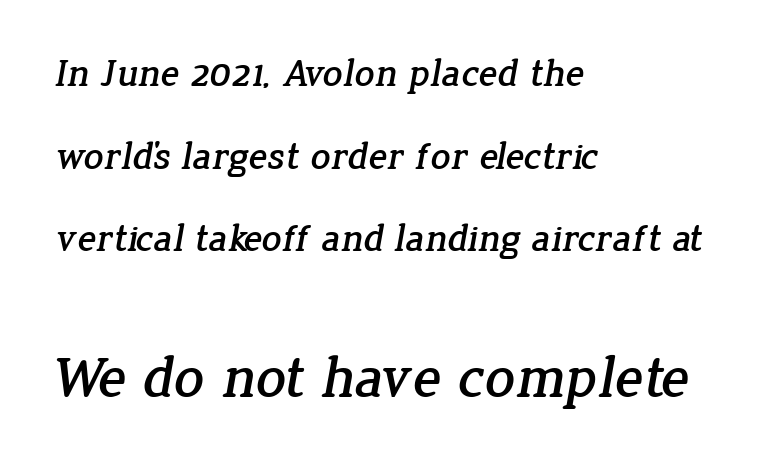
Q: Is the typeface a serif or a sans-serif typeface? A: Serif.
Q: Is the text underlined? A: No.
Q: How is the paragraph aligned? A: Left-aligned.
Q: Is the spacing between letters normal or unusually wide? A: Normal.
Q: Is the spacing between lines tight, normal or loose? A: Loose.
Q: Which block of text is set in a larger size, the first (top) or the second (bottom)? A: The second (bottom) one.
Q: Width (condensed, normal, or wide)? A: Normal.
Q: Stroke contrast? A: Low.
Q: x-height? A: Medium.
Q: Monospaced? A: No.
